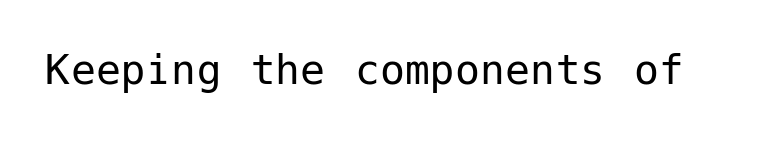
{"serif": "no", "italic": "no", "bold": "no", "weight": "regular", "width": "normal", "stroke_contrast": "low", "x_height": "medium", "underline": "no", "letter_spacing": "normal", "letter_spacing_em": 0.0, "glyph_px": 50}
